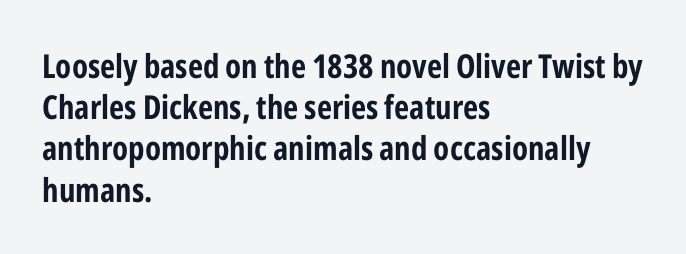
{"serif": "no", "italic": "no", "bold": "yes", "weight": "bold", "width": "condensed", "stroke_contrast": "low", "x_height": "medium", "monospaced": "no", "underline": "no", "align": "left", "line_spacing": "normal", "line_spacing_ratio": 1.25, "letter_spacing": "normal", "letter_spacing_em": 0.0, "glyph_px": 33}
